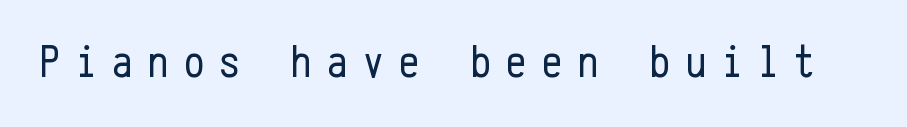
Think standard paragraph weight, or any step lighter than that. Type style note: lacks serifs. The letterforms stand isolated, each surrounded by extra space. Here the designer chose a console-style face with uniform glyph widths. Letters rest on an invisible, unmarked baseline. Posture: straight, roman, zero tilt.
